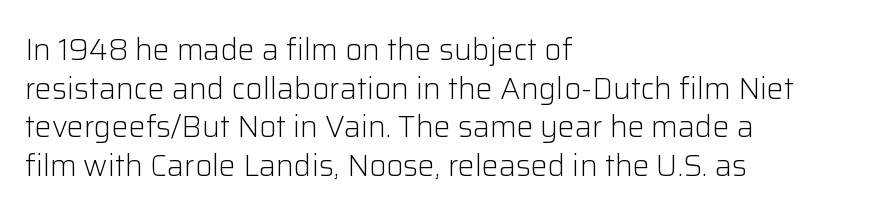
Here the designer chose a conventional face with non-uniform glyph widths. Plain, unruled lines of type. All the whitespace from short lines collects on the right. Note: no serifs on the glyphs. Characters follow at the spacing the type designer built in.
